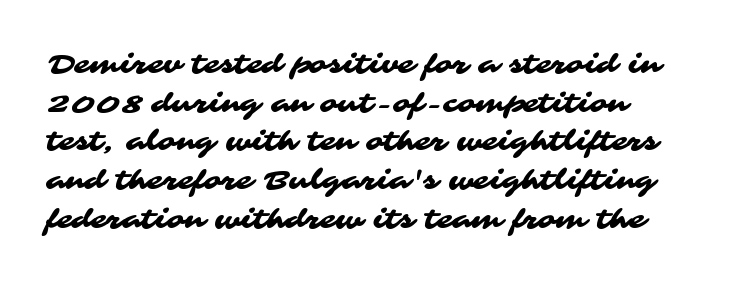
The image shows 26 px text type; set left-aligned, normal line spacing (1.49x), normal letter spacing, not underlined.
